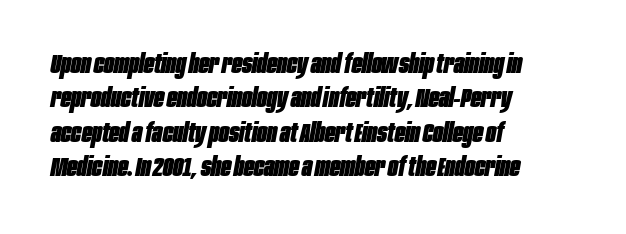
{"italic": "yes", "lean": "right", "slant_degrees": 10, "bold": "yes", "underline": "no", "align": "left", "line_spacing": "normal", "line_spacing_ratio": 1.27, "letter_spacing": "normal", "letter_spacing_em": 0.0, "glyph_px": 27}
